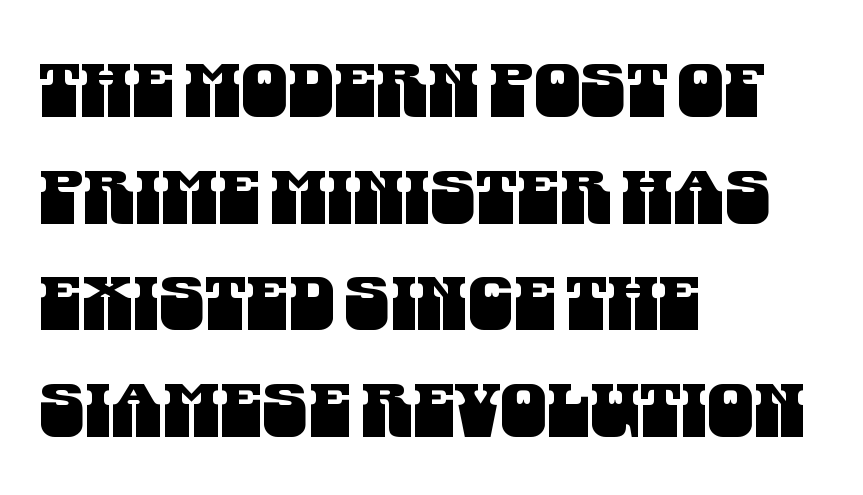
Where is the straight margin? On the left. Whoever set this chose a conventional vertical rhythm. The rendering shows plain stroke endings on the letterforms — a sans-serif design. Each word holds together tightly as a unit, with standard inter-letter gaps. Check under the words: just untouched page. Looks like regular typesetting: each glyph gets only the width it needs.
